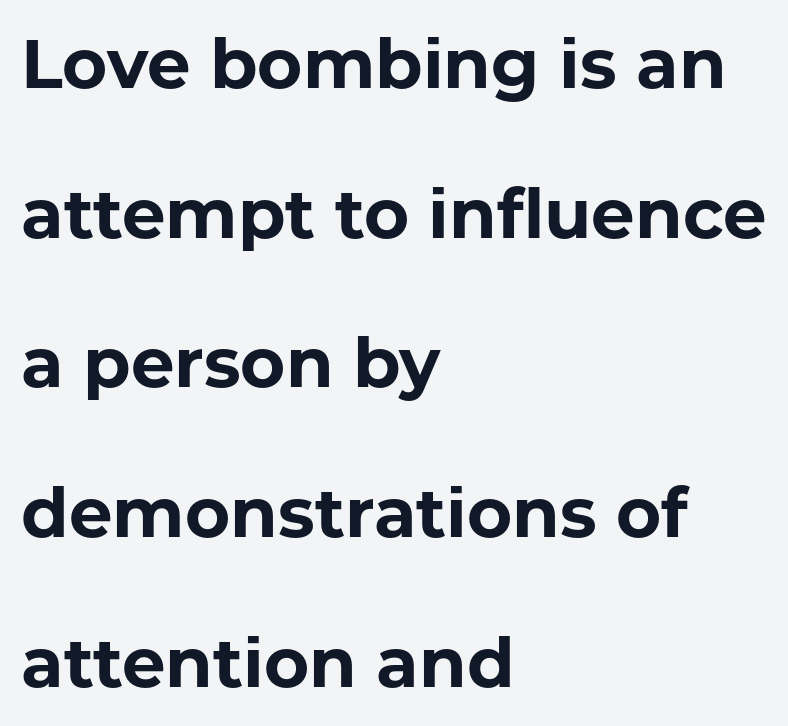
The strokes are fattened all the way to bold. The lines in this sample share a left origin and differ only in where they stop. Nothing unusual about the tracking: characters are spaced as the font intends. The words here are not underlined. Successive baselines arrive slowly, with a big drop between each. In terms of posture, this sample is upright.
